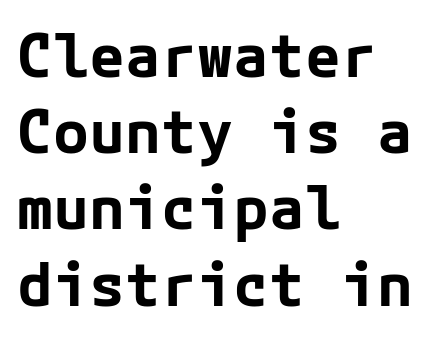
{"serif": "no", "italic": "no", "bold": "yes", "weight": "bold", "width": "normal", "stroke_contrast": "low", "x_height": "medium", "underline": "no", "align": "left", "line_spacing": "normal", "line_spacing_ratio": 1.27, "letter_spacing": "normal", "letter_spacing_em": 0.0, "glyph_px": 60}
